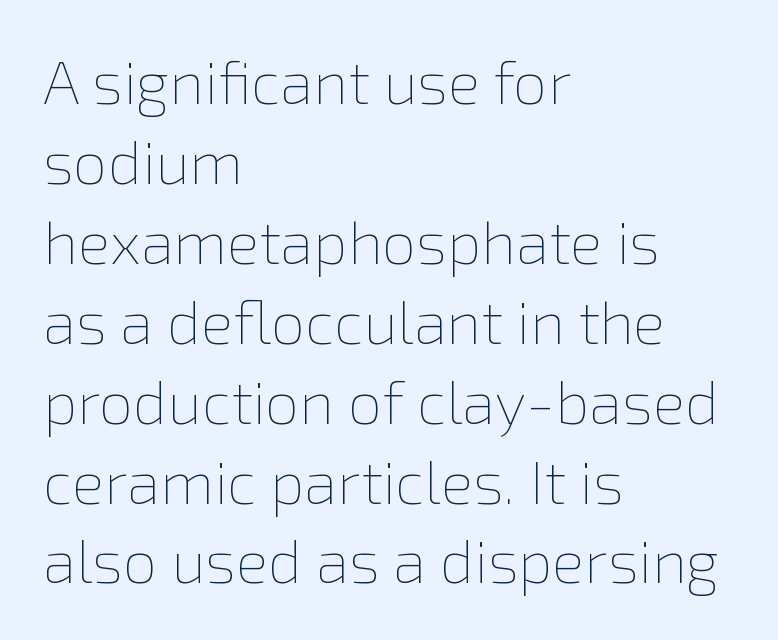
Q: Is the text bold? A: No.
Q: Is the text italic (slanted)? A: No, it is upright.
Q: Is the text underlined? A: No.
Q: How is the paragraph aligned? A: Left-aligned.
Q: Is the spacing between letters normal or unusually wide? A: Normal.
Q: Is the spacing between lines tight, normal or loose? A: Normal.
Q: Width (condensed, normal, or wide)? A: Normal.
Q: x-height? A: Medium.
Q: Monospaced? A: No.
